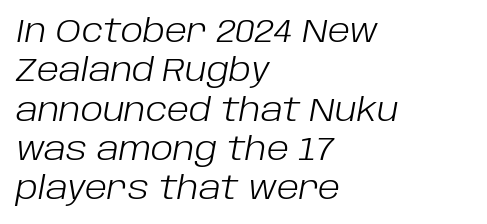
Q: Is the text bold? A: No.
Q: Is the text italic (slanted)? A: Yes, it leans right by about 10 degrees.
Q: Is the text underlined? A: No.
Q: How is the paragraph aligned? A: Left-aligned.
Q: Is the spacing between letters normal or unusually wide? A: Normal.
Q: Width (condensed, normal, or wide)? A: Normal.
Q: Stroke contrast? A: Low.
Q: x-height? A: Large.
Q: Monospaced? A: No.
